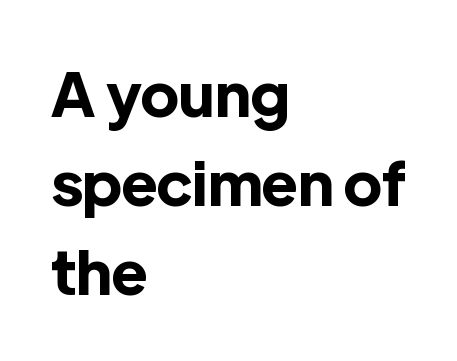
The image shows 61 px bold sans-serif type, upright; set left-aligned, normal line spacing (1.46x), normal letter spacing, not underlined; a medium x-height.
